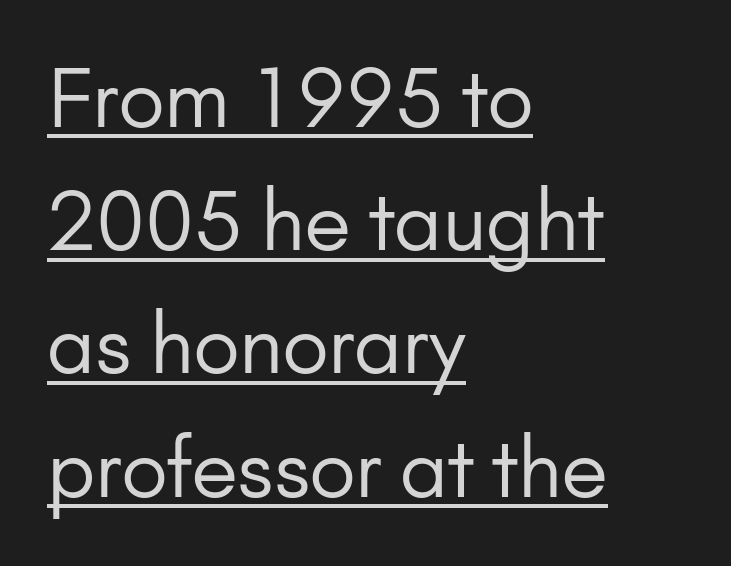
{"serif": "no", "italic": "no", "bold": "no", "weight": "regular", "width": "normal", "stroke_contrast": "low", "x_height": "small", "monospaced": "no", "underline": "yes", "align": "left", "line_spacing": "normal", "line_spacing_ratio": 1.54, "letter_spacing": "normal", "letter_spacing_em": 0.0, "glyph_px": 80}
